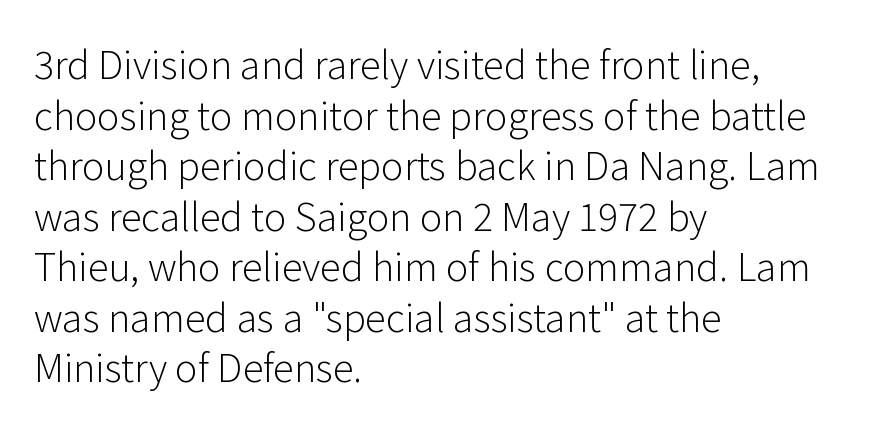
Q: Is the text bold? A: No.
Q: Is the text italic (slanted)? A: No, it is upright.
Q: Is the typeface a serif or a sans-serif typeface? A: Sans-serif.
Q: Is the text underlined? A: No.
Q: How is the paragraph aligned? A: Left-aligned.
Q: Is the spacing between letters normal or unusually wide? A: Normal.
Q: Is the spacing between lines tight, normal or loose? A: Normal.
Q: Width (condensed, normal, or wide)? A: Normal.
Q: Stroke contrast? A: Low.
Q: x-height? A: Medium.
Q: Monospaced? A: No.
